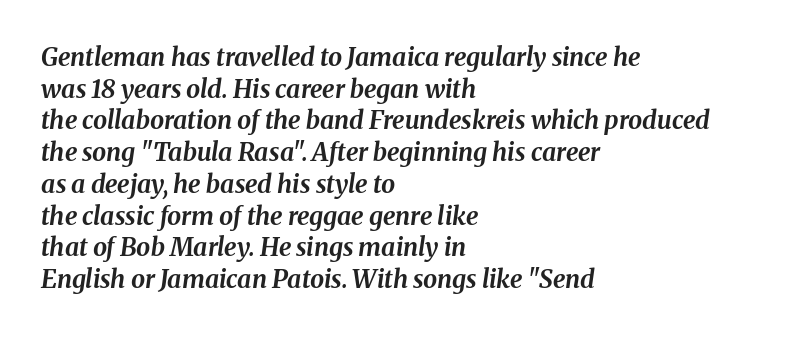
The letters are slanted; this is an italic face. These lines sit exactly where default settings would place them. This sample is left-justified, so line endings fall wherever the words run out. Pretty heavy lettering here — definitely bold.
